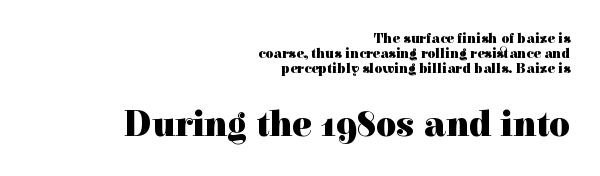
{"serif": "yes", "italic": "no", "bold": "yes", "weight": "heavy", "width": "normal", "x_height": "medium", "monospaced": "no", "underline": "no", "align": "right", "line_spacing": "tight", "line_spacing_ratio": 1.07, "letter_spacing": "normal", "letter_spacing_em": 0.0, "larger_block": "second", "size_ratio": 2.57, "glyph_px": 36}
